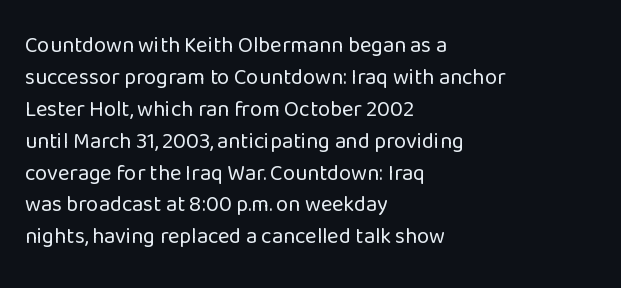
Q: Is the text bold? A: No.
Q: Is the text italic (slanted)? A: No, it is upright.
Q: Is the text underlined? A: No.
Q: How is the paragraph aligned? A: Left-aligned.
Q: Is the spacing between letters normal or unusually wide? A: Normal.
Q: Is the spacing between lines tight, normal or loose? A: Normal.
